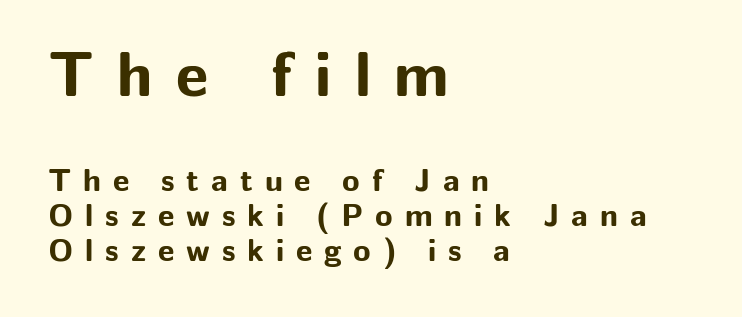
Q: Is the text bold? A: Yes.
Q: Is the text italic (slanted)? A: No, it is upright.
Q: Is the typeface a serif or a sans-serif typeface? A: Sans-serif.
Q: Is the text underlined? A: No.
Q: How is the paragraph aligned? A: Left-aligned.
Q: Is the spacing between letters normal or unusually wide? A: Unusually wide.
Q: Is the spacing between lines tight, normal or loose? A: Tight.
Q: Which block of text is set in a larger size, the first (top) or the second (bottom)? A: The first (top) one.
Q: Width (condensed, normal, or wide)? A: Normal.
Q: Stroke contrast? A: Low.
Q: x-height? A: Medium.
Q: Monospaced? A: No.
